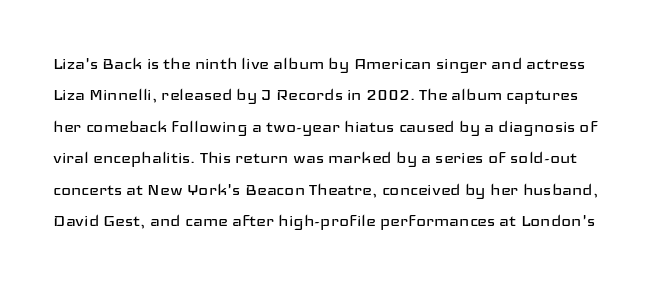
Q: Is the text bold? A: No.
Q: Is the text italic (slanted)? A: No, it is upright.
Q: Is the text underlined? A: No.
Q: Is the spacing between letters normal or unusually wide? A: Normal.
Q: Is the spacing between lines tight, normal or loose? A: Normal.
